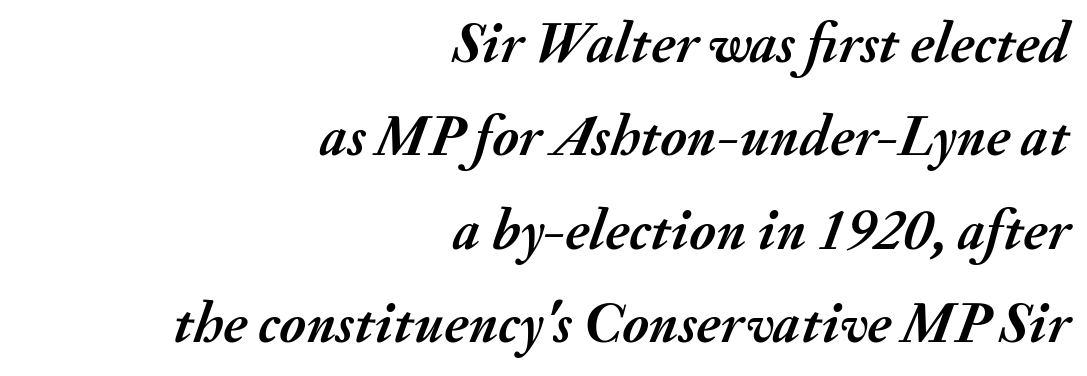
The image shows 58 px semibold type, italic (leaning right); set right-aligned, normal line spacing (1.61x), normal letter spacing, not underlined; medium stroke contrast and a small x-height.
